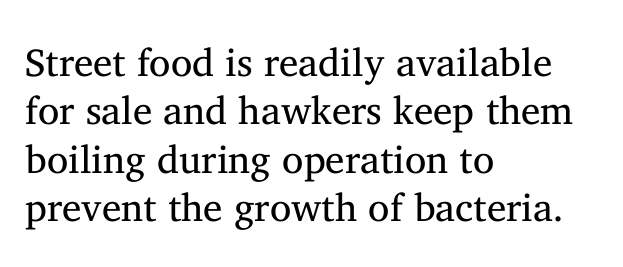
The lettering holds an erect, upright posture throughout. Line starts are locked; line ends wander. Caption: face not bold, strokes unweighted. Character widths vary here, with narrow letters taking less room than wide ones.
